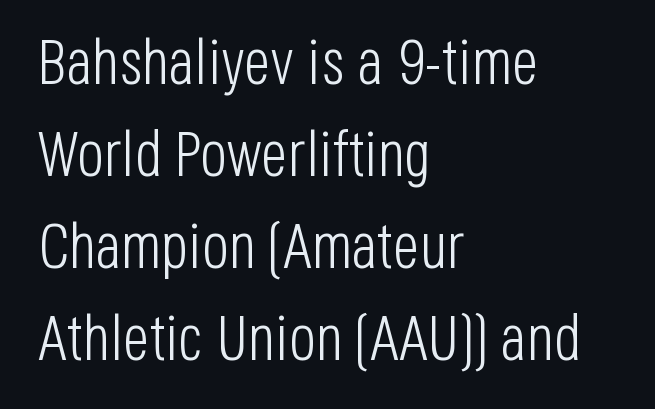
{"serif": "no", "italic": "no", "bold": "no", "weight": "light", "width": "condensed", "stroke_contrast": "low", "x_height": "large", "monospaced": "no", "underline": "no", "align": "left", "line_spacing": "normal", "line_spacing_ratio": 1.46, "letter_spacing": "normal", "letter_spacing_em": 0.0, "glyph_px": 63}
